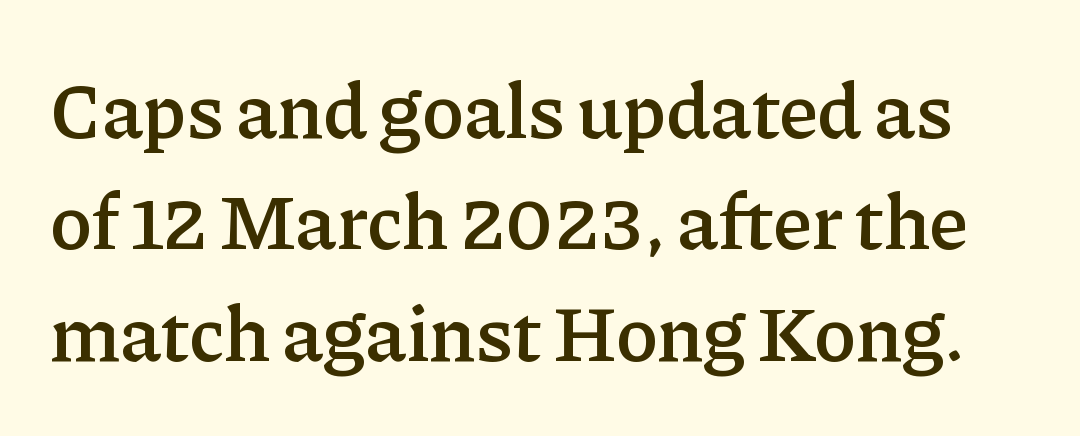
Q: Is the text bold? A: Semi-bold.
Q: Is the text italic (slanted)? A: No, it is upright.
Q: Is the typeface a serif or a sans-serif typeface? A: Serif.
Q: Is the text underlined? A: No.
Q: Is the spacing between letters normal or unusually wide? A: Normal.
Q: Is the spacing between lines tight, normal or loose? A: Normal.
Q: Width (condensed, normal, or wide)? A: Normal.
Q: Stroke contrast? A: Low.
Q: x-height? A: Medium.
Q: Monospaced? A: No.
